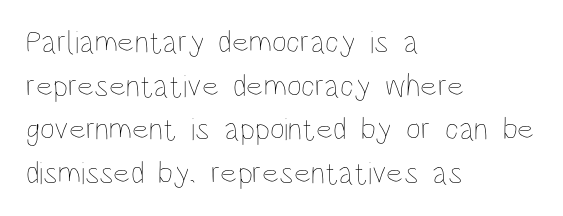
{"italic": "no", "bold": "no", "weight": "thin", "width": "condensed", "stroke_contrast": "low", "x_height": "large", "monospaced": "no", "underline": "no", "align": "left", "line_spacing": "normal", "line_spacing_ratio": 1.36, "letter_spacing": "normal", "letter_spacing_em": 0.0, "glyph_px": 32}
